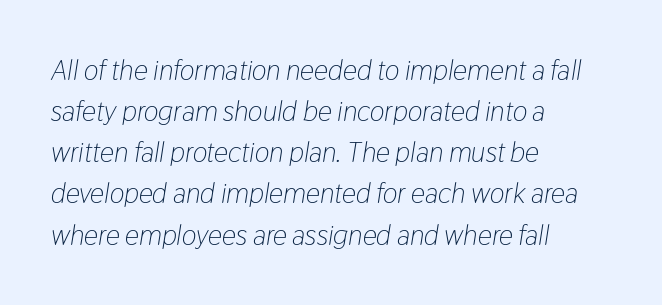
The image shows 28 px light, condensed type, italic (leaning right); set left-aligned, normal line spacing (1.47x), normal letter spacing, not underlined; low stroke contrast and a medium x-height.
